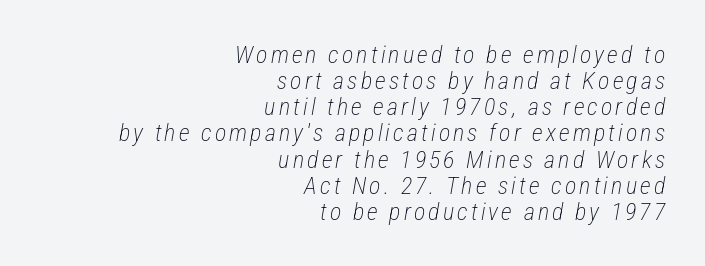
Q: Is the text bold? A: No.
Q: Is the text italic (slanted)? A: Yes, it leans right by about 12 degrees.
Q: Is the text underlined? A: No.
Q: How is the paragraph aligned? A: Right-aligned.
Q: Is the spacing between lines tight, normal or loose? A: Tight.
